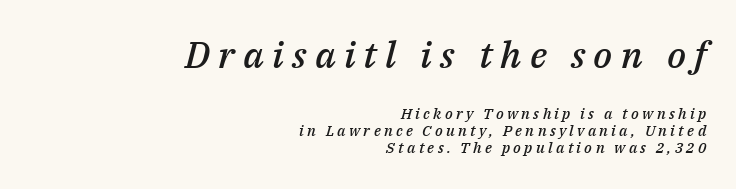
Q: Is the text bold? A: Semi-bold.
Q: Is the text italic (slanted)? A: Yes, it leans right by about 14 degrees.
Q: Is the text underlined? A: No.
Q: How is the paragraph aligned? A: Right-aligned.
Q: Is the spacing between letters normal or unusually wide? A: Unusually wide.
Q: Which block of text is set in a larger size, the first (top) or the second (bottom)? A: The first (top) one.
Q: Width (condensed, normal, or wide)? A: Normal.
Q: Stroke contrast? A: Medium.
Q: x-height? A: Medium.
Q: Monospaced? A: No.
